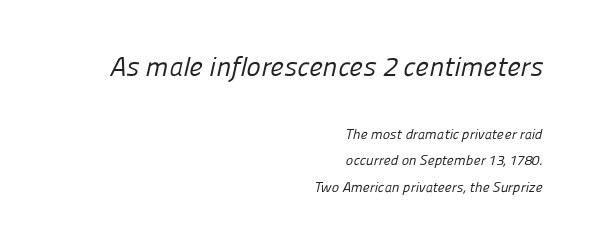
The line texture is even and compact thanks to regular tracking. This layout puts the oversized block above and the modest block below. The glyphs are unaccompanied by any horizontal stroke below them. Summary of vertical rhythm: relaxed, with wide interline spacing. Heaviness? Minimal to ordinary, like unemphasized prose.
